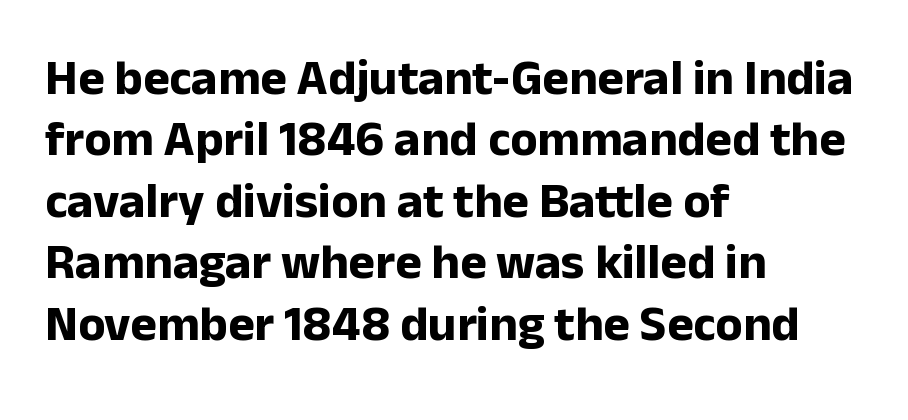
It's the straight-up-and-down kind of type. I'd describe the lettering as bold — thick and assertive. Alignment: flush left. Think of a printed novel: that variable character pitch is what you see here. The face used here is a sans, in the tradition of grotesques and geometrics. This rendering features lettering with no underline.
